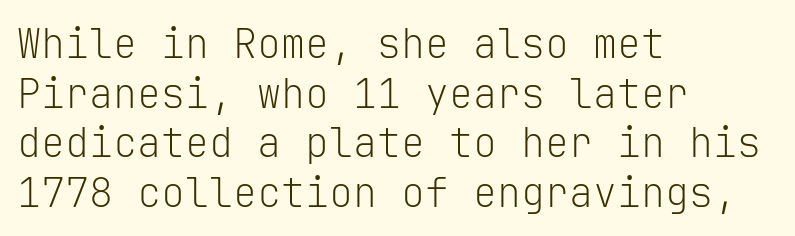
Characters follow at the spacing the type designer built in. A sans-serif font was chosen for this passage. Posture: upright roman. Do the characters align in a grid? Yes, the font is monospaced. Stems here are at most as thick as an everyday book face.
